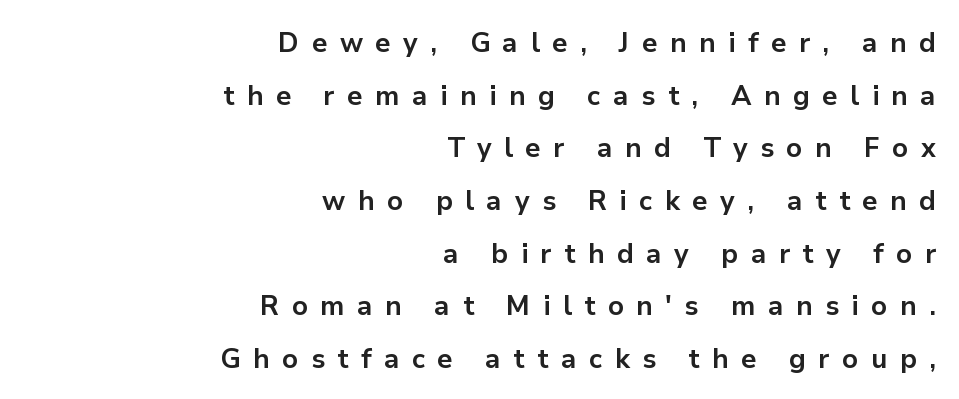
The image shows 27 px bold type, upright; set right-aligned, loose line spacing (1.95x), unusually wide letter spacing (+0.46 em), not underlined.
